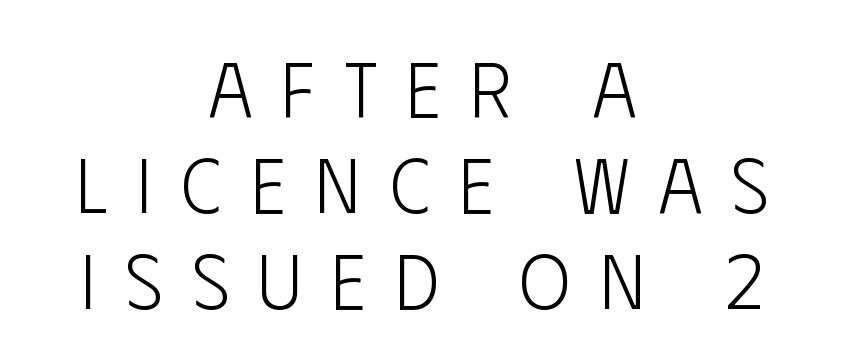
Q: Is the text bold? A: No.
Q: Is the text italic (slanted)? A: No, it is upright.
Q: Is the typeface a serif or a sans-serif typeface? A: Sans-serif.
Q: Is the text underlined? A: No.
Q: How is the paragraph aligned? A: Centered.
Q: Is the spacing between letters normal or unusually wide? A: Unusually wide.
Q: Is the spacing between lines tight, normal or loose? A: Normal.
Q: Width (condensed, normal, or wide)? A: Condensed.
Q: Stroke contrast? A: Low.
Q: x-height? A: Large.
Q: Monospaced? A: No.
